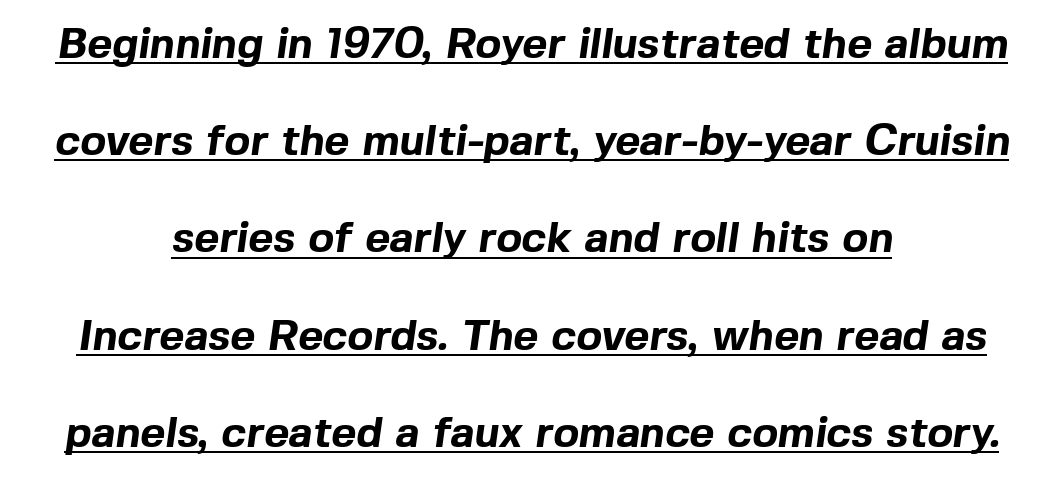
{"serif": "no", "bold": "yes", "weight": "bold", "width": "normal", "x_height": "medium", "monospaced": "no", "underline": "yes", "align": "center", "line_spacing": "loose", "line_spacing_ratio": 2.26, "letter_spacing": "normal", "letter_spacing_em": 0.0, "glyph_px": 43}
